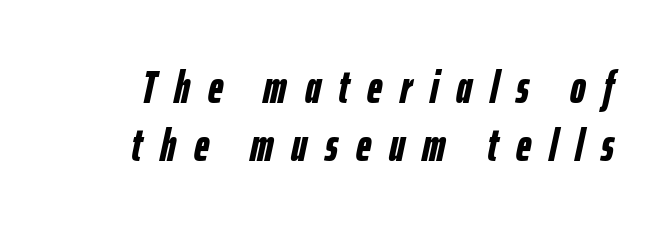
What weight is shown? A full bold with thick strokes. Here the glyphs are tracked loosely, breaking word shapes into spaced letters. The face used here is proportionally spaced, like ordinary book or web type. Designer's note — italics engaged. Letters rest on an invisible, unmarked baseline.
